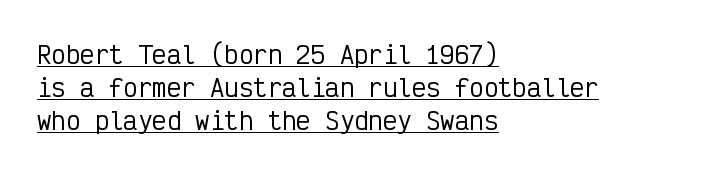
Has an underline been added? It has. Upright lettering throughout. The passage shown stacks its lines at a standard gap. Observe the ordinary spacing: letters are neighbours, not strangers. These lines are set flush left with a ragged right edge.
